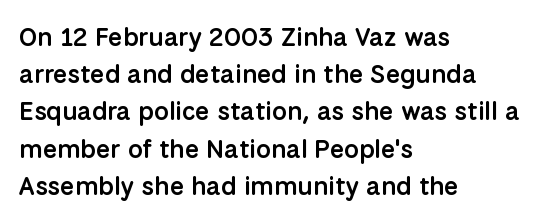
{"italic": "no", "bold": "semi", "underline": "no", "align": "left", "line_spacing": "normal", "line_spacing_ratio": 1.43, "letter_spacing": "normal", "letter_spacing_em": 0.0, "glyph_px": 26}
